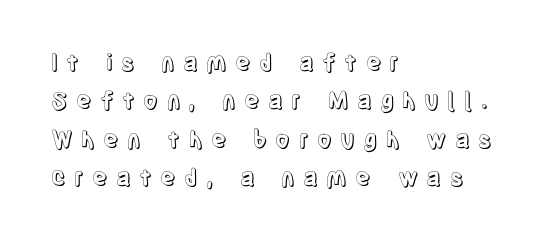
These lines stack with their left ends in a neat column. Nobody drew a line under any word here. The passage shown stacks its lines at a standard gap. The letters are spread apart with noticeably loose tracking. Notice how the stems are strictly vertical — no italics here.
